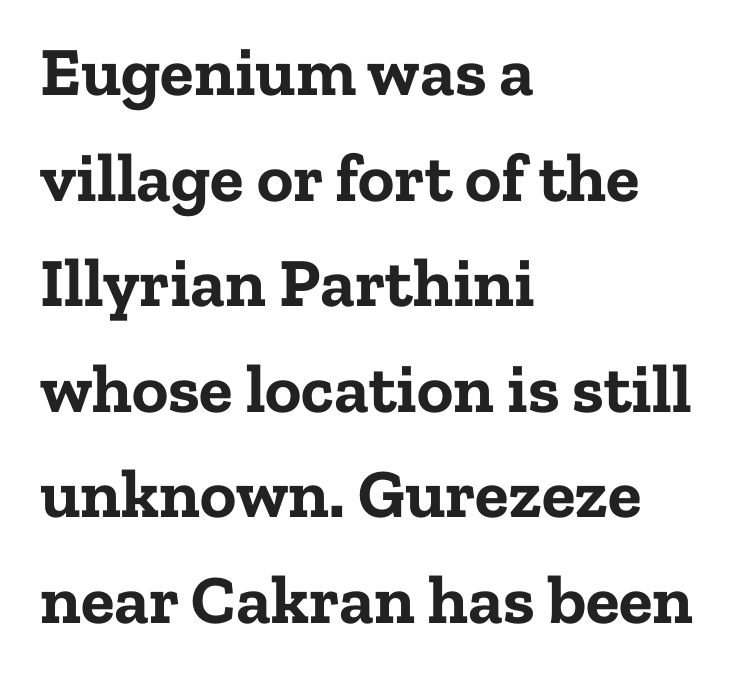
{"serif": "yes", "italic": "no", "bold": "yes", "weight": "bold", "width": "normal", "stroke_contrast": "low", "x_height": "medium", "monospaced": "no", "underline": "no", "align": "left", "line_spacing": "normal", "line_spacing_ratio": 1.53, "letter_spacing": "normal", "letter_spacing_em": 0.0, "glyph_px": 69}
